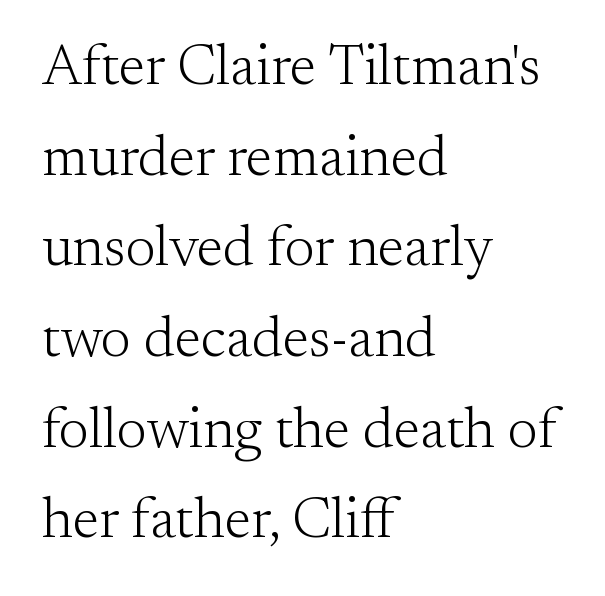
The image shows 57 px light serif type, upright; set left-aligned, normal line spacing (1.59x), normal letter spacing, not underlined; medium stroke contrast and a small x-height.
